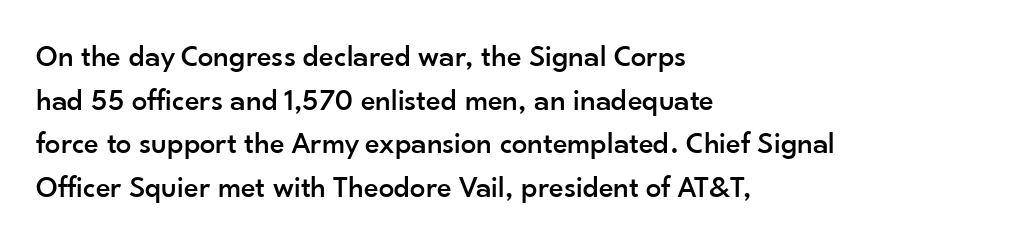
The passage shown is typed in a proportional face where columns would drift. The designer left line spacing at the default. Layout note: lines flush left. The characters display no serif detailing; their extremities are plain.
